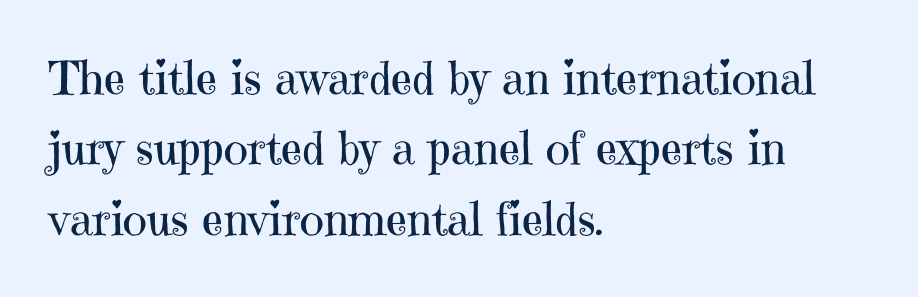
Q: Is the text bold? A: No.
Q: Is the text italic (slanted)? A: No, it is upright.
Q: Is the typeface a serif or a sans-serif typeface? A: Serif.
Q: Is the text underlined? A: No.
Q: How is the paragraph aligned? A: Left-aligned.
Q: Is the spacing between letters normal or unusually wide? A: Normal.
Q: Is the spacing between lines tight, normal or loose? A: Normal.
Q: Width (condensed, normal, or wide)? A: Normal.
Q: Stroke contrast? A: High.
Q: x-height? A: Medium.
Q: Monospaced? A: No.
